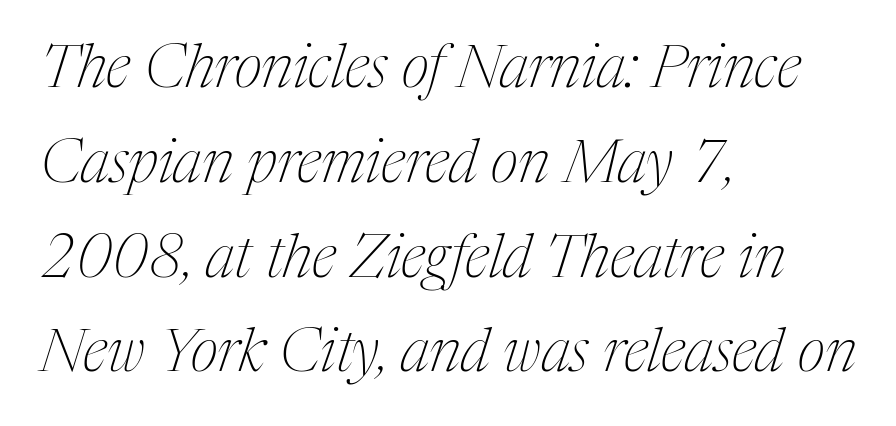
Q: Is the text bold? A: No.
Q: Is the text italic (slanted)? A: Yes, it leans right by about 17 degrees.
Q: Is the typeface a serif or a sans-serif typeface? A: Serif.
Q: Is the text underlined? A: No.
Q: How is the paragraph aligned? A: Left-aligned.
Q: Is the spacing between letters normal or unusually wide? A: Normal.
Q: Is the spacing between lines tight, normal or loose? A: Normal.
Q: Width (condensed, normal, or wide)? A: Condensed.
Q: Stroke contrast? A: Medium.
Q: x-height? A: Medium.
Q: Monospaced? A: No.
